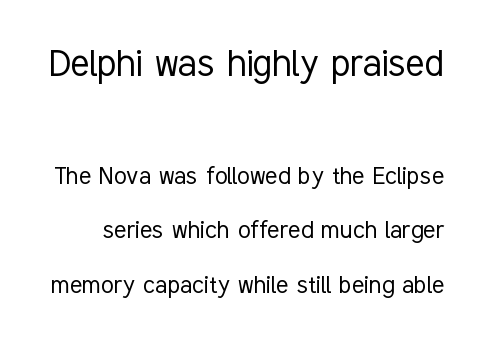
The image shows 44 px light, condensed sans-serif type, upright; set line spacing 1.88x, normal letter spacing, not underlined; the first (top) block is 1.52x larger; low stroke contrast and a medium x-height.
